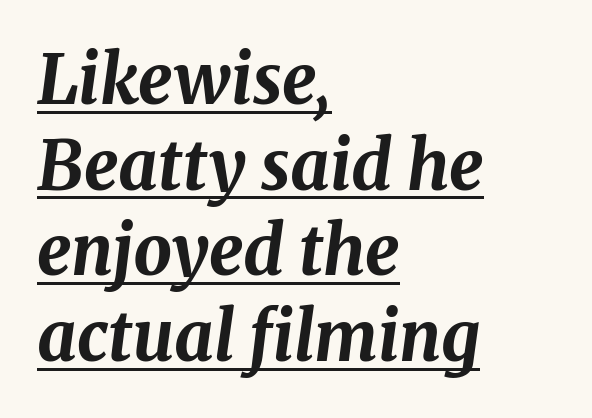
{"italic": "yes", "lean": "right", "slant_degrees": 8, "bold": "yes", "weight": "bold", "width": "normal", "stroke_contrast": "medium", "x_height": "medium", "monospaced": "no", "underline": "yes", "align": "left", "line_spacing": "normal", "line_spacing_ratio": 1.26, "letter_spacing": "normal", "letter_spacing_em": 0.0, "glyph_px": 68}
